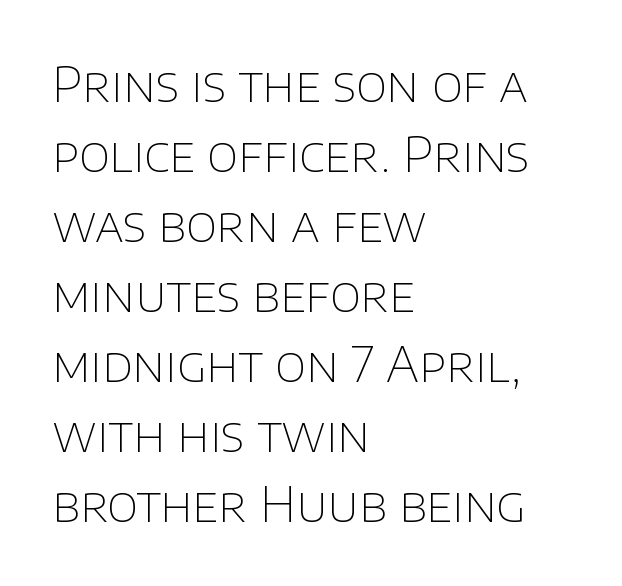
Q: Is the text bold? A: No.
Q: Is the text italic (slanted)? A: No, it is upright.
Q: Is the typeface a serif or a sans-serif typeface? A: Sans-serif.
Q: Is the text underlined? A: No.
Q: How is the paragraph aligned? A: Left-aligned.
Q: Is the spacing between letters normal or unusually wide? A: Normal.
Q: Is the spacing between lines tight, normal or loose? A: Normal.
Q: Width (condensed, normal, or wide)? A: Normal.
Q: Stroke contrast? A: Low.
Q: x-height? A: Large.
Q: Monospaced? A: No.
